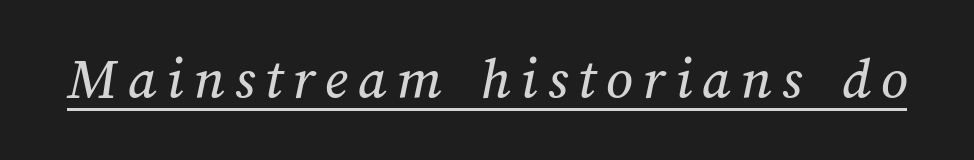
Q: Is the text underlined? A: Yes.
Q: Width (condensed, normal, or wide)? A: Normal.
Q: Stroke contrast? A: Medium.
Q: x-height? A: Medium.
Q: Monospaced? A: No.
